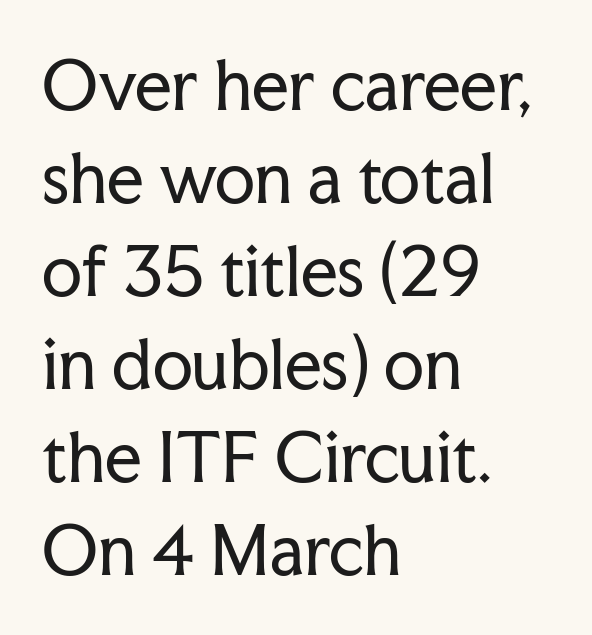
{"serif": "yes", "italic": "no", "bold": "no", "weight": "regular", "width": "normal", "stroke_contrast": "low", "x_height": "medium", "monospaced": "no", "underline": "no", "align": "left", "line_spacing": "normal", "line_spacing_ratio": 1.43, "letter_spacing": "normal", "letter_spacing_em": 0.0, "glyph_px": 65}
